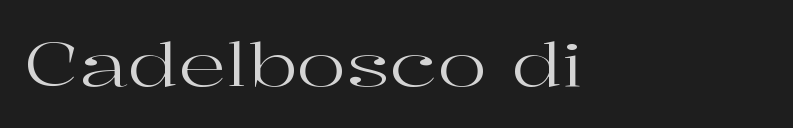
{"serif": "yes", "italic": "no", "bold": "no", "weight": "regular", "width": "wide", "stroke_contrast": "high", "x_height": "medium", "monospaced": "no", "underline": "no", "letter_spacing": "normal", "letter_spacing_em": 0.0, "glyph_px": 59}
